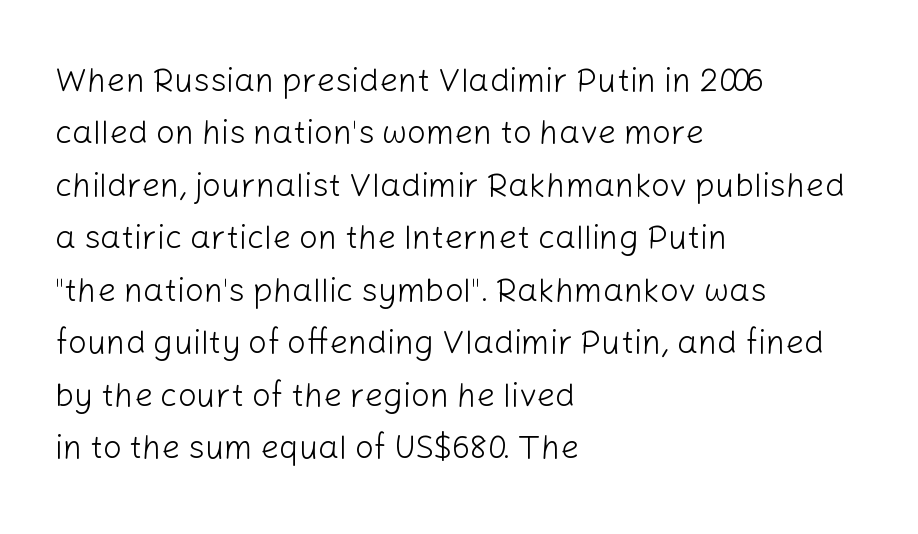
Q: Is the text bold? A: No.
Q: Is the text italic (slanted)? A: No, it is upright.
Q: Is the typeface a serif or a sans-serif typeface? A: Sans-serif.
Q: Is the text underlined? A: No.
Q: How is the paragraph aligned? A: Left-aligned.
Q: Is the spacing between letters normal or unusually wide? A: Normal.
Q: Is the spacing between lines tight, normal or loose? A: Normal.
Q: Width (condensed, normal, or wide)? A: Normal.
Q: Stroke contrast? A: Low.
Q: x-height? A: Medium.
Q: Monospaced? A: No.
